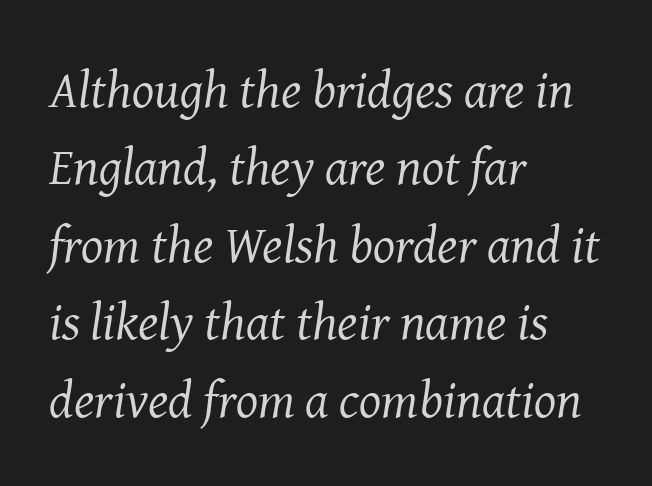
Each letter keeps its own natural width here, so spacing adapts to shape. Vertically, the passage feels balanced, rows spaced as you'd expect. Each letter's strokes conclude with small projecting serifs. Where is the straight margin? On the left.
